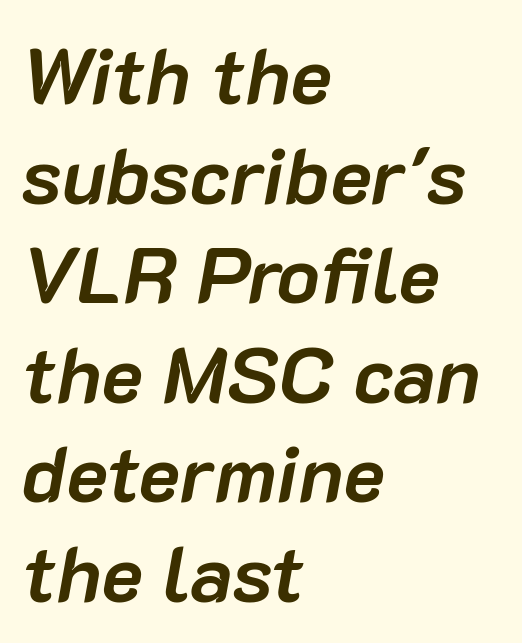
{"italic": "yes", "lean": "right", "slant_degrees": 10, "bold": "yes", "weight": "semibold", "width": "normal", "stroke_contrast": "low", "x_height": "medium", "monospaced": "no", "underline": "no", "align": "left", "line_spacing": "normal", "line_spacing_ratio": 1.26, "letter_spacing": "normal", "letter_spacing_em": 0.0, "glyph_px": 79}
